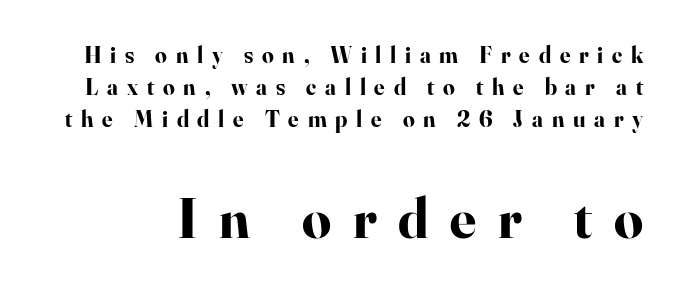
Set as a true bold cut, around the 700 mark. Has an underline been added? It has not. You could only call the tracking loose — the letters float apart. You can tell it's not italic because the verticals are truly vertical. Think of a printed novel: that variable character pitch is what you see here. Here the second block reads like a headline and the first like body copy.
